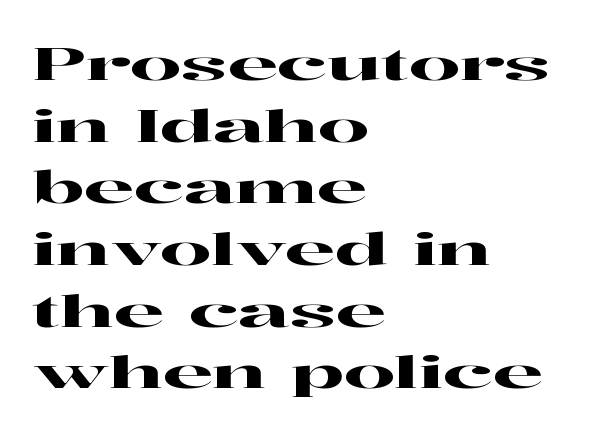
Q: Is the text italic (slanted)? A: No, it is upright.
Q: Is the typeface a serif or a sans-serif typeface? A: Serif.
Q: Is the text underlined? A: No.
Q: How is the paragraph aligned? A: Left-aligned.
Q: Is the spacing between letters normal or unusually wide? A: Normal.
Q: Is the spacing between lines tight, normal or loose? A: Normal.
Q: Width (condensed, normal, or wide)? A: Wide.
Q: Stroke contrast? A: High.
Q: x-height? A: Medium.
Q: Monospaced? A: No.
